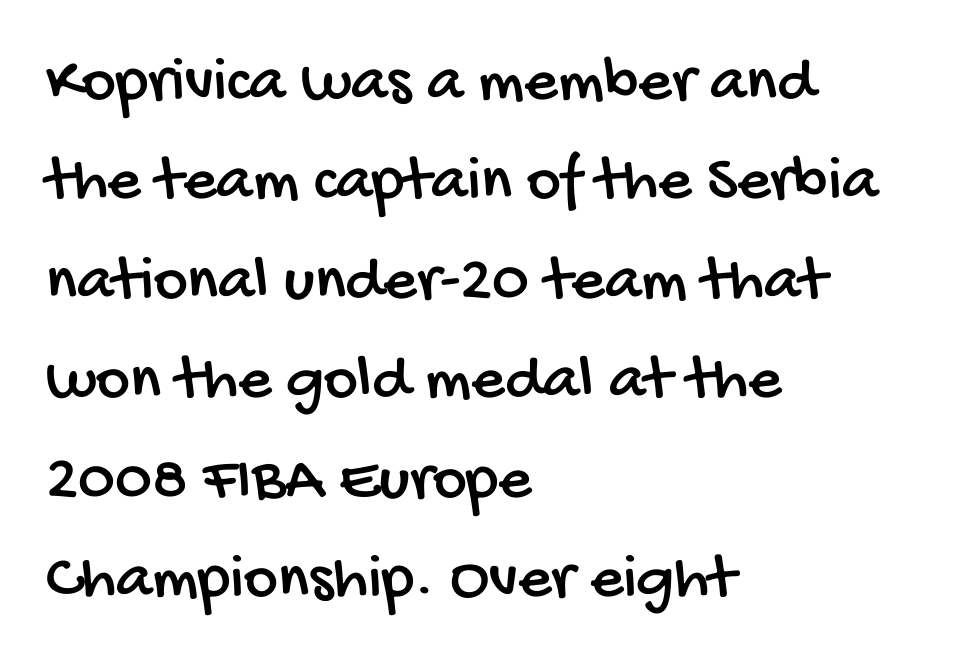
Q: Is the typeface a serif or a sans-serif typeface? A: Sans-serif.
Q: Is the text underlined? A: No.
Q: How is the paragraph aligned? A: Left-aligned.
Q: Is the spacing between letters normal or unusually wide? A: Normal.
Q: Is the spacing between lines tight, normal or loose? A: Normal.
Q: Width (condensed, normal, or wide)? A: Condensed.
Q: Stroke contrast? A: Low.
Q: x-height? A: Large.
Q: Monospaced? A: No.
